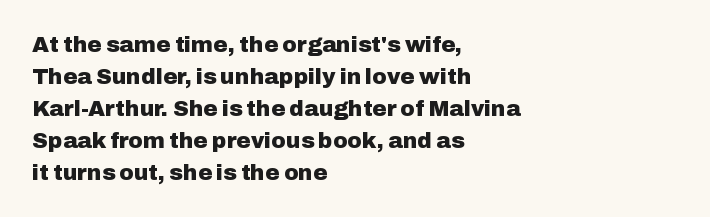
The image shows 22 px bold type, upright; set left-aligned, normal line spacing (1.45x), normal letter spacing, not underlined.
